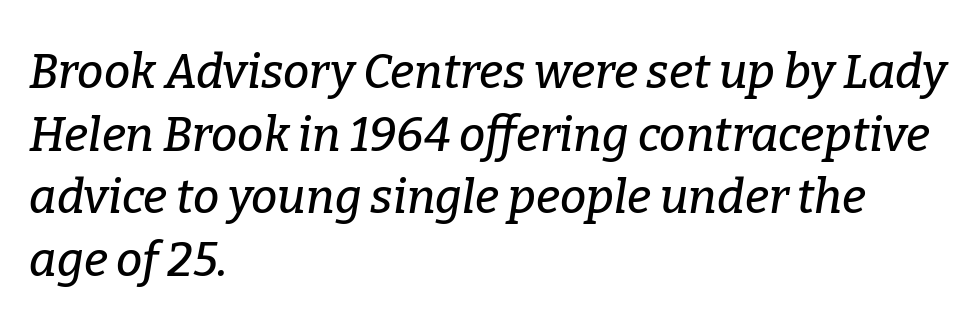
The image shows 47 px serif type, italic (leaning right); set left-aligned, normal line spacing (1.33x), normal letter spacing, not underlined; low stroke contrast and a medium x-height.
